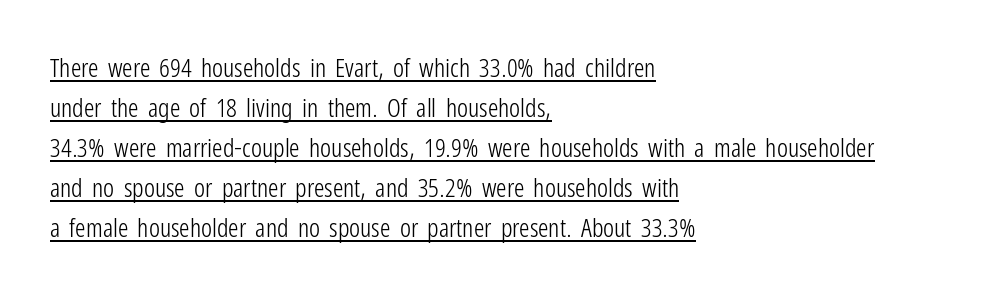
The image shows 26 px text type, upright; set left-aligned, normal line spacing (1.54x), normal letter spacing, underlined.
